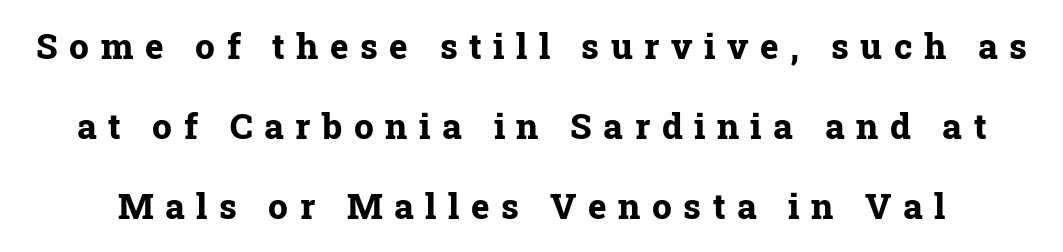
{"serif": "yes", "italic": "no", "bold": "yes", "weight": "bold", "width": "normal", "stroke_contrast": "low", "x_height": "medium", "monospaced": "no", "underline": "no", "line_spacing": "loose", "line_spacing_ratio": 2.29, "letter_spacing": "wide", "letter_spacing_em": 0.33, "glyph_px": 35}
